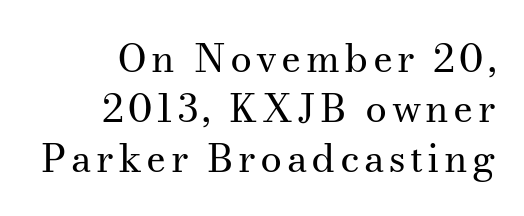
The image shows 39 px regular-weight serif type, upright; set right-aligned, normal line spacing (1.28x), not underlined; medium stroke contrast and a small x-height.
